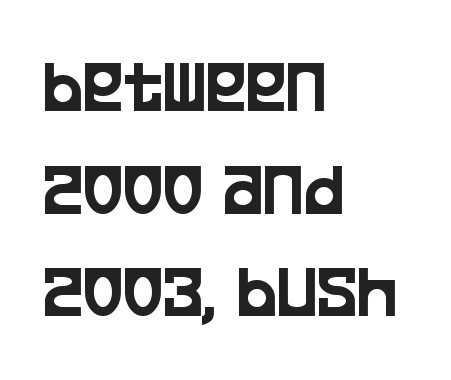
The text was rendered using a sans face with plain stroke endings. Does the leading feel generous? No, just average. This is the regular roman posture of the typeface. These lines are rendered in a variable-pitch font. Underlining? Definitely not there.
